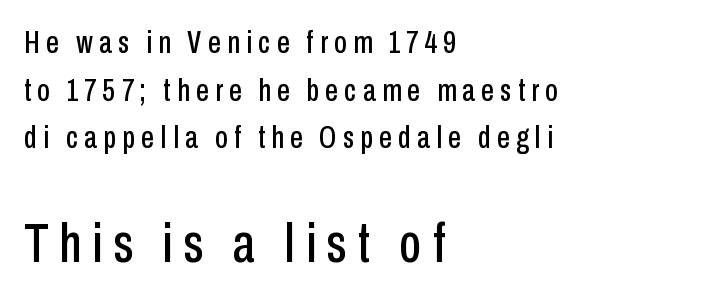
{"serif": "no", "italic": "no", "width": "condensed", "stroke_contrast": "low", "x_height": "medium", "monospaced": "no", "underline": "no", "align": "left", "line_spacing": "normal", "line_spacing_ratio": 1.49, "letter_spacing": "wide", "letter_spacing_em": 0.2, "larger_block": "second", "size_ratio": 1.75, "glyph_px": 56}
